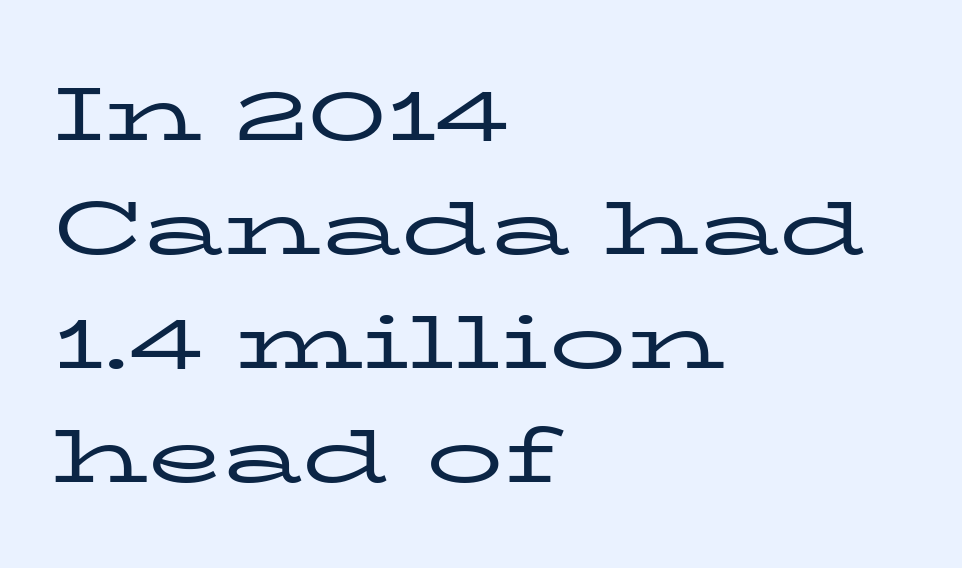
This block has exactly the height ordinary leading produces. Glyph-to-glyph distance matches everyday printed text. Short and long lines alike share a common starting point at left. Character widths vary here, with narrow letters taking less room than wide ones. Look at the bottom of the vertical strokes: they flare into serifs here. The type sits square on the baseline with zero lean.
